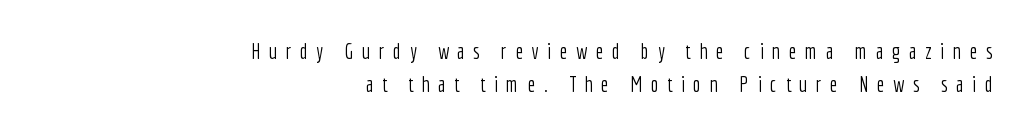
The words here are not underlined. The letters look calm and open, with moderate or lighter stems. Notice how descenders clear the ascenders below comfortably — that's standard leading. The lettering holds an erect, upright posture throughout. These lines are set flush right with a ragged left edge. Each word looks stretched out because of the extra space between its letters.
